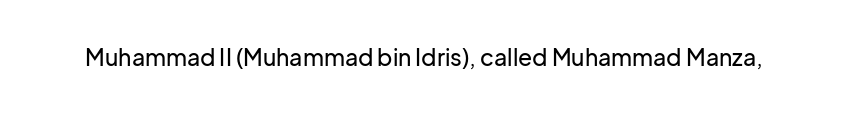
The image shows 23 px text type, upright; set normal letter spacing, not underlined.
